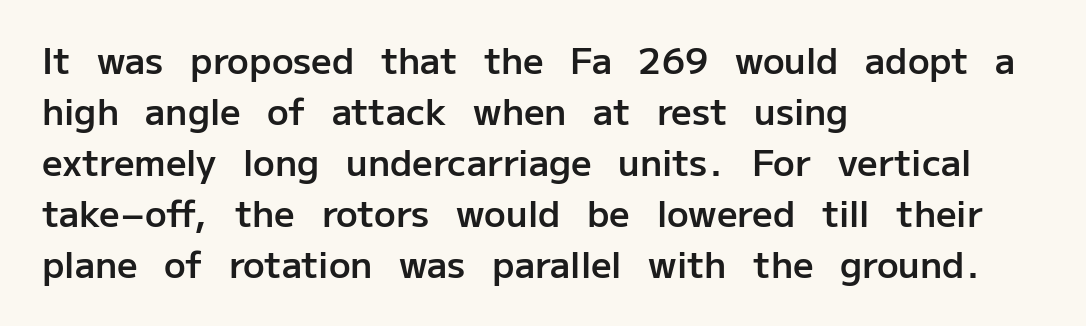
The image shows 36 px semibold sans-serif type, upright; set left-aligned, normal line spacing (1.42x), normal letter spacing, not underlined; low stroke contrast and a medium x-height.
